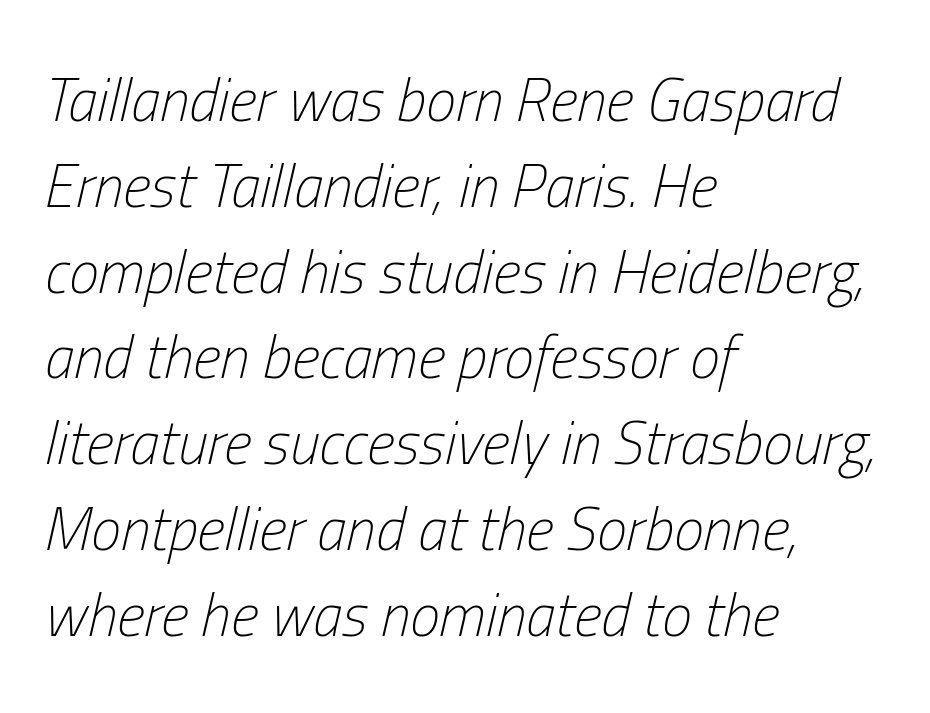
The image shows 60 px light, condensed type, italic (leaning right); set left-aligned, normal line spacing (1.43x), normal letter spacing, not underlined; low stroke contrast and a medium x-height.
